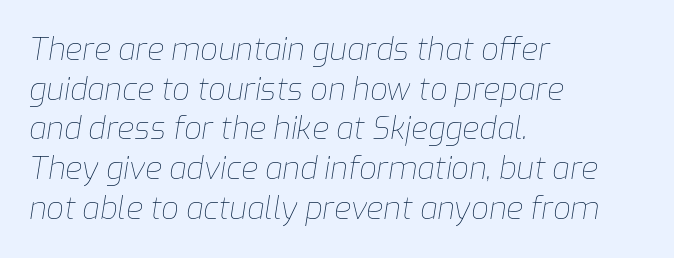
{"italic": "yes", "lean": "right", "slant_degrees": 9, "bold": "no", "weight": "thin", "width": "normal", "stroke_contrast": "low", "x_height": "medium", "monospaced": "no", "underline": "no", "align": "left", "line_spacing": "normal", "line_spacing_ratio": 1.28, "letter_spacing": "normal", "letter_spacing_em": 0.0, "glyph_px": 31}
